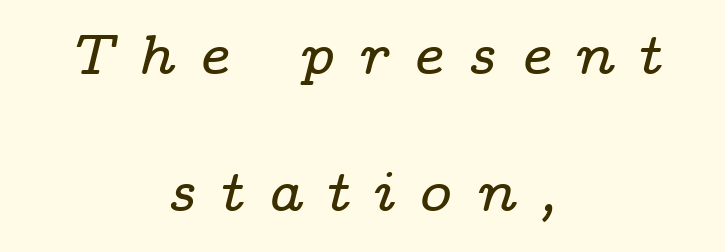
{"serif": "yes", "italic": "yes", "lean": "right", "slant_degrees": 14, "width": "wide", "stroke_contrast": "low", "x_height": "medium", "monospaced": "no", "underline": "no", "align": "center", "line_spacing": "loose", "line_spacing_ratio": 2.45, "letter_spacing": "wide", "letter_spacing_em": 0.42, "glyph_px": 56}
